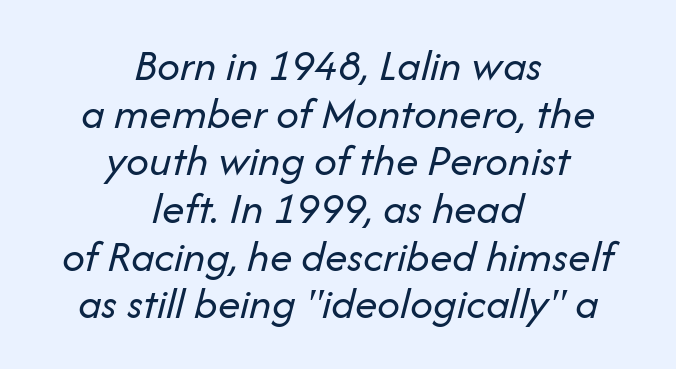
Q: Is the text bold? A: No.
Q: Is the text italic (slanted)? A: Yes, it leans right by about 14 degrees.
Q: Is the text underlined? A: No.
Q: How is the paragraph aligned? A: Centered.
Q: Is the spacing between letters normal or unusually wide? A: Normal.
Q: Is the spacing between lines tight, normal or loose? A: Tight.
Q: Width (condensed, normal, or wide)? A: Normal.
Q: Stroke contrast? A: Low.
Q: x-height? A: Medium.
Q: Monospaced? A: No.
